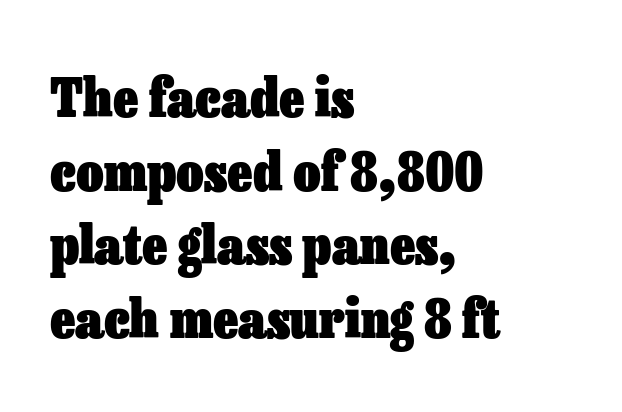
The image shows 53 px heavy type, upright; set left-aligned, normal line spacing (1.39x), normal letter spacing, not underlined; low stroke contrast and a medium x-height.
